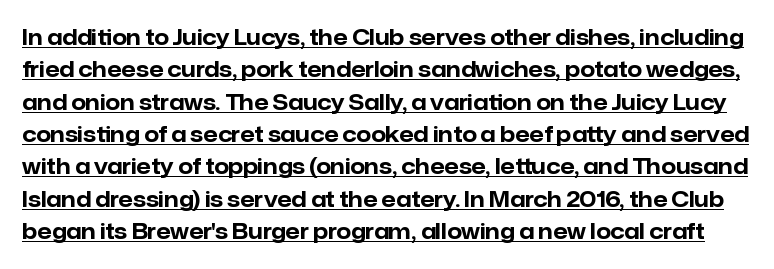
{"italic": "no", "bold": "yes", "underline": "yes", "line_spacing": "normal", "line_spacing_ratio": 1.54, "letter_spacing": "normal", "letter_spacing_em": 0.0, "glyph_px": 21}
